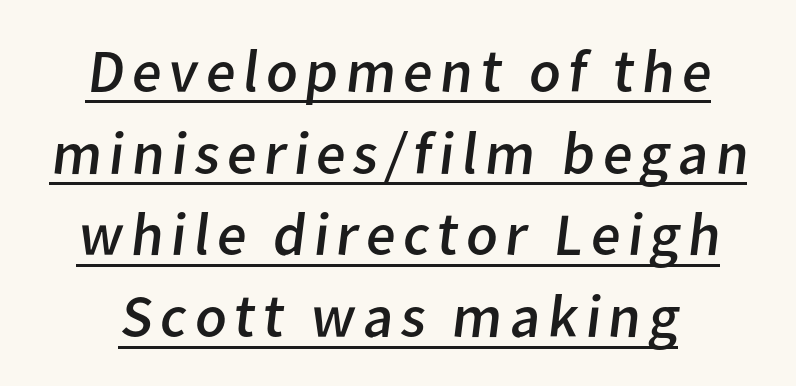
{"serif": "no", "bold": "no", "weight": "regular", "width": "normal", "stroke_contrast": "low", "x_height": "medium", "monospaced": "no", "underline": "yes", "line_spacing": "normal", "line_spacing_ratio": 1.34, "glyph_px": 61}
